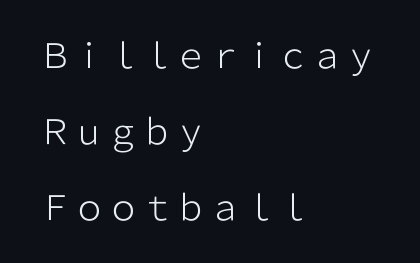
{"serif": "no", "italic": "no", "bold": "no", "weight": "light", "width": "normal", "stroke_contrast": "low", "x_height": "medium", "monospaced": "no", "underline": "no", "align": "left", "line_spacing": "loose", "line_spacing_ratio": 2.23, "letter_spacing": "normal", "letter_spacing_em": 0.0, "glyph_px": 34}
